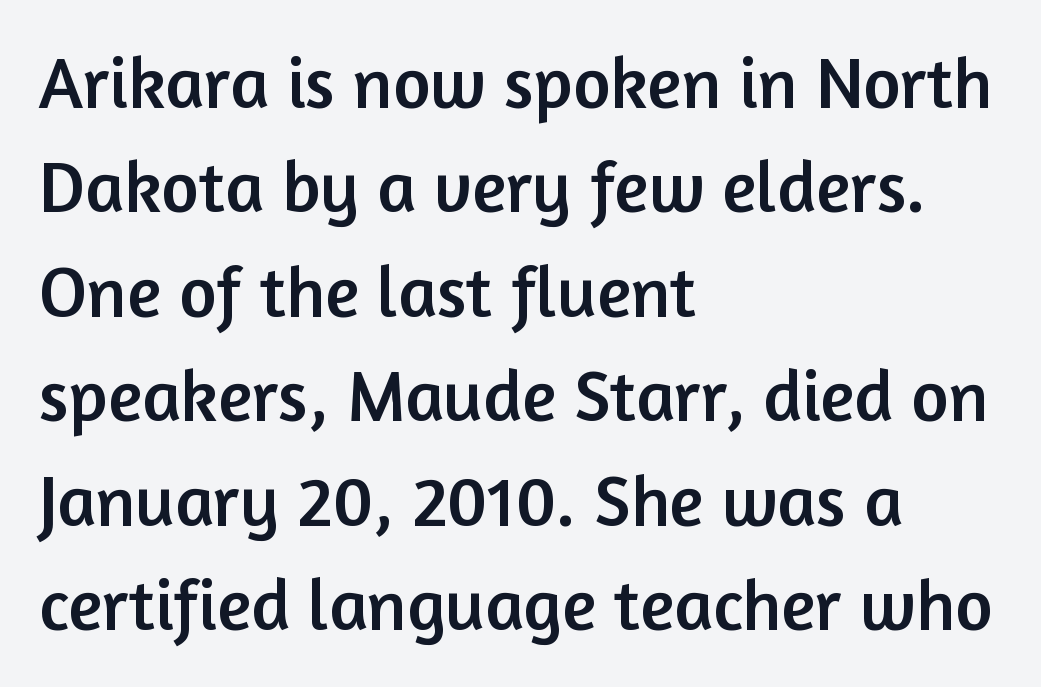
Horizontally, the lines are justified to the leading edge only. Whoever set this chose a conventional vertical rhythm. The passage shown is not underscored anywhere. Short note: letters normally spaced.
